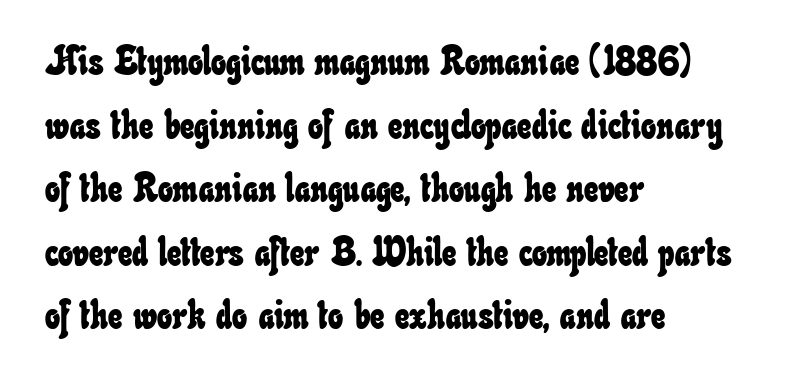
Words float on clear page, feet unadorned. Rows of type keep a routine distance in the vertical direction. Proportional: the letters do not fall into vertical columns. Between one letter and the next there's only the usual sliver of space.
